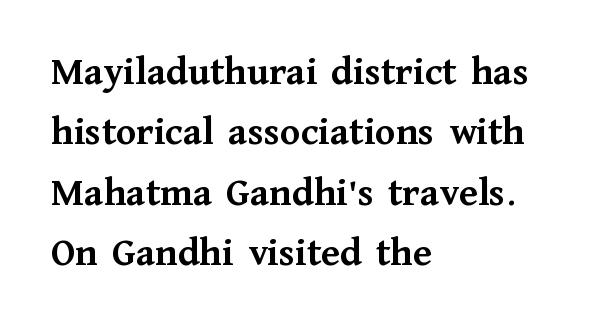
Q: Is the text bold? A: Yes.
Q: Is the text italic (slanted)? A: No, it is upright.
Q: Is the typeface a serif or a sans-serif typeface? A: Serif.
Q: Is the text underlined? A: No.
Q: How is the paragraph aligned? A: Left-aligned.
Q: Is the spacing between letters normal or unusually wide? A: Normal.
Q: Is the spacing between lines tight, normal or loose? A: Normal.
Q: Width (condensed, normal, or wide)? A: Normal.
Q: Stroke contrast? A: Medium.
Q: x-height? A: Medium.
Q: Monospaced? A: No.
